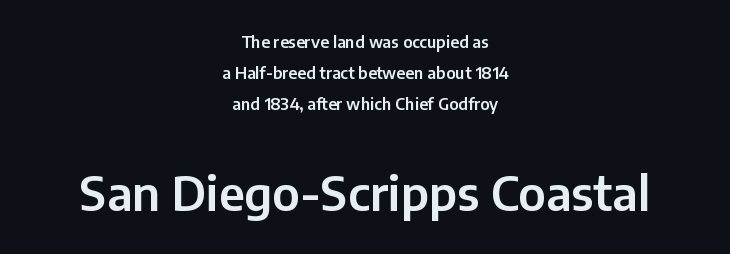
Q: Is the text italic (slanted)? A: No, it is upright.
Q: Is the typeface a serif or a sans-serif typeface? A: Sans-serif.
Q: Is the text underlined? A: No.
Q: How is the paragraph aligned? A: Centered.
Q: Is the spacing between letters normal or unusually wide? A: Normal.
Q: Is the spacing between lines tight, normal or loose? A: Loose.
Q: Which block of text is set in a larger size, the first (top) or the second (bottom)? A: The second (bottom) one.
Q: Width (condensed, normal, or wide)? A: Normal.
Q: Stroke contrast? A: Low.
Q: x-height? A: Medium.
Q: Monospaced? A: No.
